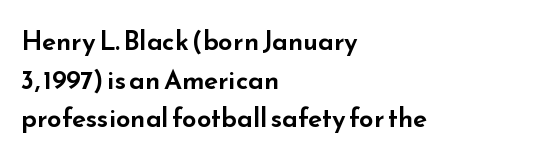
The image shows 26 px text type, upright; set left-aligned, normal line spacing (1.49x), normal letter spacing, not underlined.
